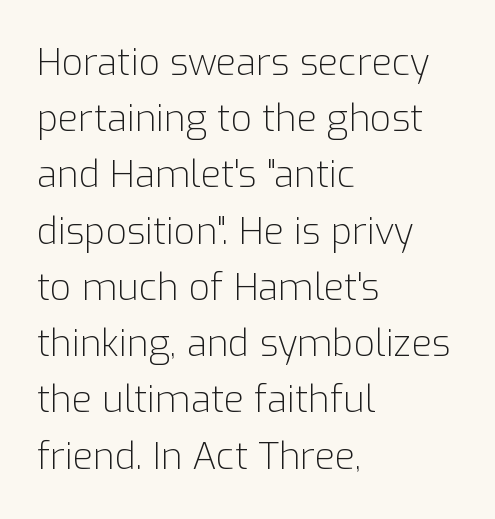
{"serif": "no", "italic": "no", "bold": "no", "weight": "light", "width": "normal", "stroke_contrast": "low", "x_height": "medium", "monospaced": "no", "underline": "no", "align": "left", "line_spacing": "normal", "line_spacing_ratio": 1.52, "letter_spacing": "normal", "letter_spacing_em": 0.0, "glyph_px": 37}
